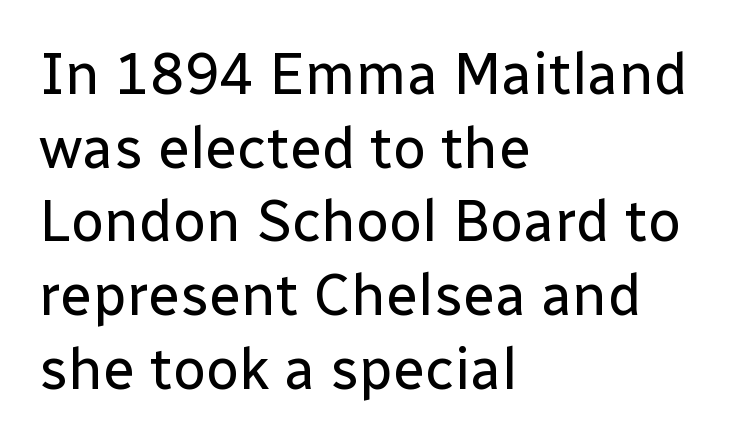
{"serif": "no", "italic": "no", "bold": "no", "weight": "regular", "width": "normal", "stroke_contrast": "low", "x_height": "medium", "monospaced": "no", "underline": "no", "align": "left", "line_spacing": "normal", "line_spacing_ratio": 1.27, "letter_spacing": "normal", "letter_spacing_em": 0.0, "glyph_px": 58}
